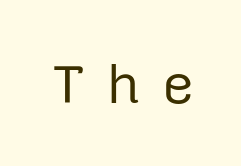
Q: Is the text bold? A: No.
Q: Is the text italic (slanted)? A: No, it is upright.
Q: Is the typeface a serif or a sans-serif typeface? A: Sans-serif.
Q: Is the text underlined? A: No.
Q: Is the spacing between letters normal or unusually wide? A: Unusually wide.
Q: Width (condensed, normal, or wide)? A: Normal.
Q: Stroke contrast? A: Low.
Q: x-height? A: Medium.
Q: Monospaced? A: No.
